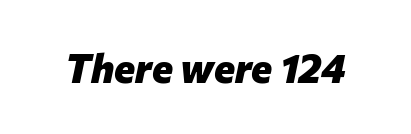
The image shows 40 px heavy type, italic (leaning right); set normal letter spacing, not underlined; low stroke contrast and a medium x-height.
